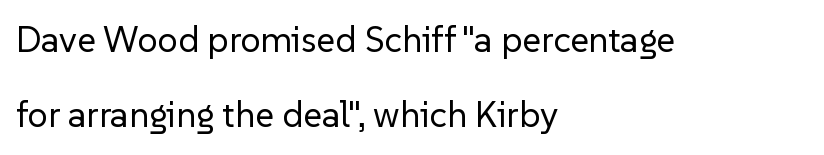
{"serif": "no", "italic": "no", "bold": "no", "weight": "regular", "width": "normal", "stroke_contrast": "low", "x_height": "medium", "monospaced": "no", "underline": "no", "align": "left", "line_spacing": "loose", "line_spacing_ratio": 2.09, "letter_spacing": "normal", "letter_spacing_em": 0.0, "glyph_px": 36}
